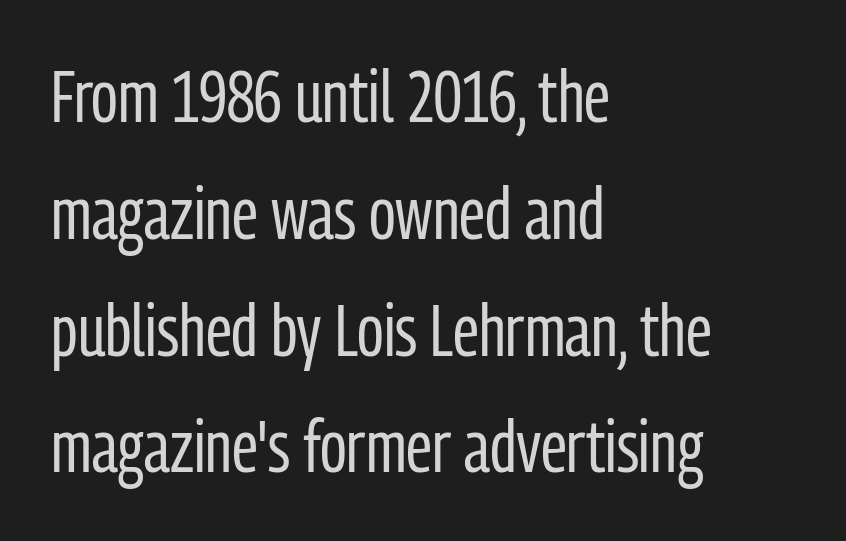
The image shows 73 px regular-weight, condensed sans-serif type, upright; set left-aligned, normal line spacing (1.6x), normal letter spacing, not underlined; low stroke contrast and a medium x-height.
